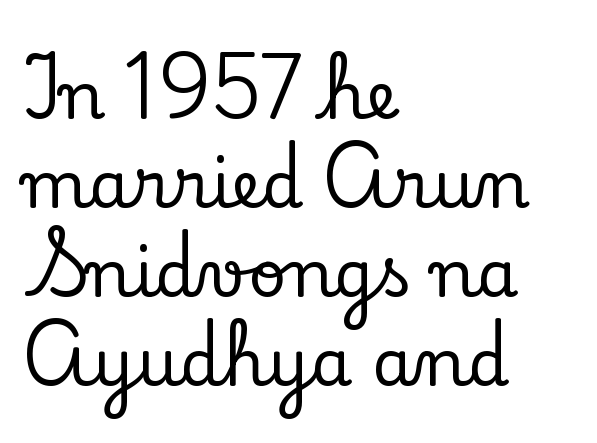
The image shows 66 px serif type, upright; set left-aligned, normal line spacing (1.35x), normal letter spacing, not underlined; low stroke contrast and a small x-height.
